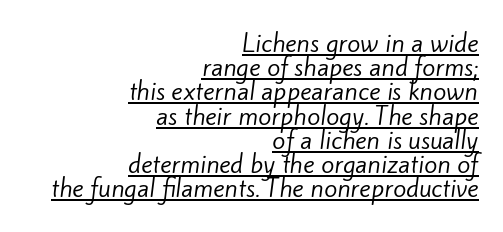
The passage shown has conventional tracking throughout. How would I describe the line gaps? Narrow and economical. Has an underline been added? It has. This is not heavy type; no bold has been used.
